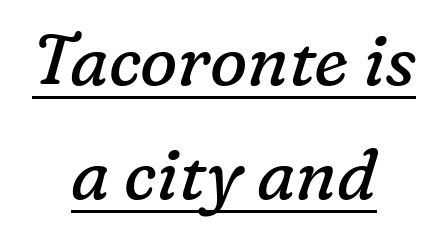
The image shows 70 px regular-weight serif type, italic (leaning right); set centered, normal line spacing (1.63x), normal letter spacing, underlined; low stroke contrast and a medium x-height.
